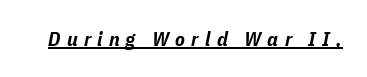
Q: Is the text bold? A: Yes.
Q: Is the text italic (slanted)? A: Yes, it leans right by about 11 degrees.
Q: Is the text underlined? A: Yes.
Q: Is the spacing between letters normal or unusually wide? A: Unusually wide.
